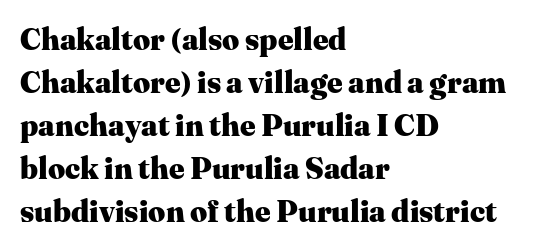
Q: Is the text bold? A: Yes.
Q: Is the text italic (slanted)? A: No, it is upright.
Q: Is the typeface a serif or a sans-serif typeface? A: Serif.
Q: Is the text underlined? A: No.
Q: How is the paragraph aligned? A: Left-aligned.
Q: Is the spacing between letters normal or unusually wide? A: Normal.
Q: Is the spacing between lines tight, normal or loose? A: Normal.
Q: Width (condensed, normal, or wide)? A: Normal.
Q: Stroke contrast? A: Medium.
Q: x-height? A: Medium.
Q: Monospaced? A: No.
